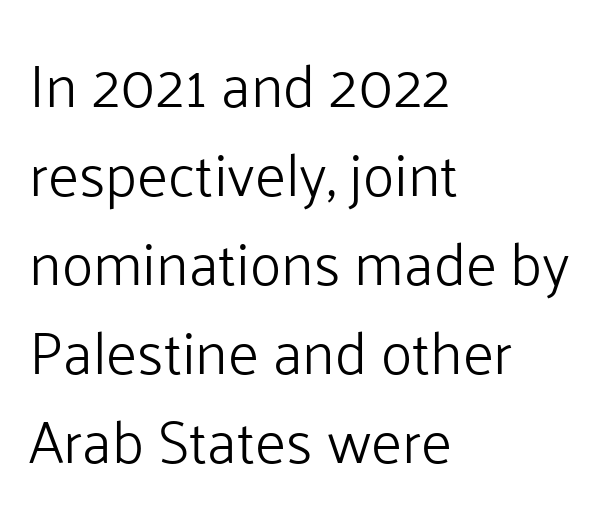
The image shows 59 px light sans-serif type, upright; set left-aligned, normal line spacing (1.51x), normal letter spacing, not underlined; low stroke contrast and a medium x-height.
